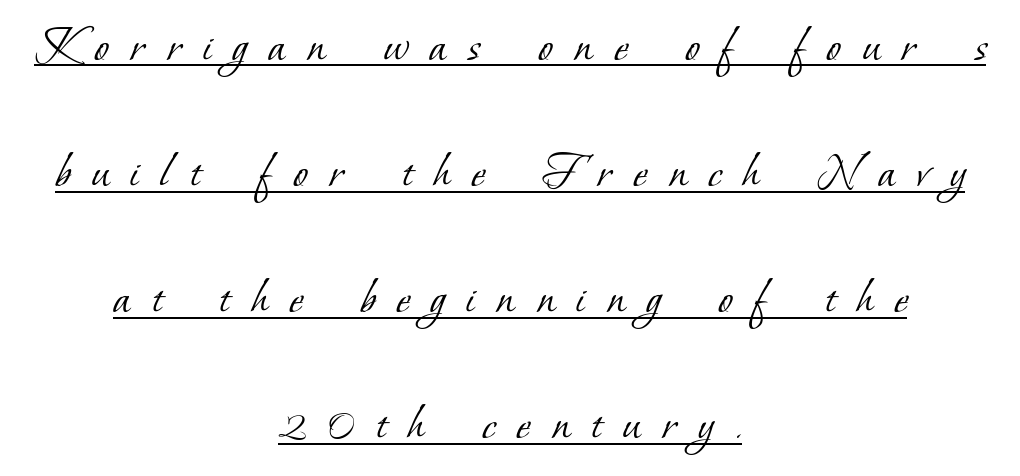
{"serif": "yes", "bold": "no", "weight": "light", "width": "normal", "stroke_contrast": "low", "x_height": "small", "monospaced": "no", "underline": "yes", "align": "center", "line_spacing": "loose", "line_spacing_ratio": 2.38, "letter_spacing": "wide", "letter_spacing_em": 0.41, "glyph_px": 53}
